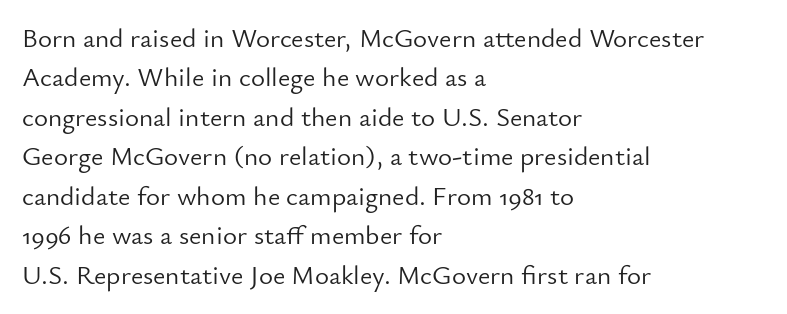
{"italic": "no", "bold": "no", "underline": "no", "align": "left", "line_spacing": "normal", "line_spacing_ratio": 1.46, "letter_spacing": "normal", "letter_spacing_em": 0.0, "glyph_px": 27}
